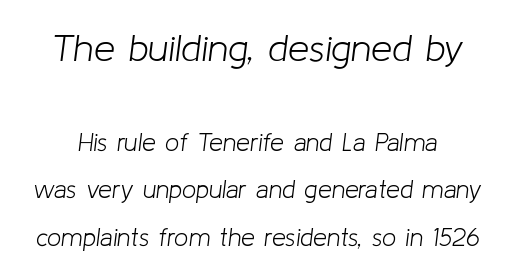
The image shows 38 px light type, italic (leaning right); set line spacing 1.89x, normal letter spacing, not underlined; the first (top) block is 1.52x larger; low stroke contrast and a medium x-height.
